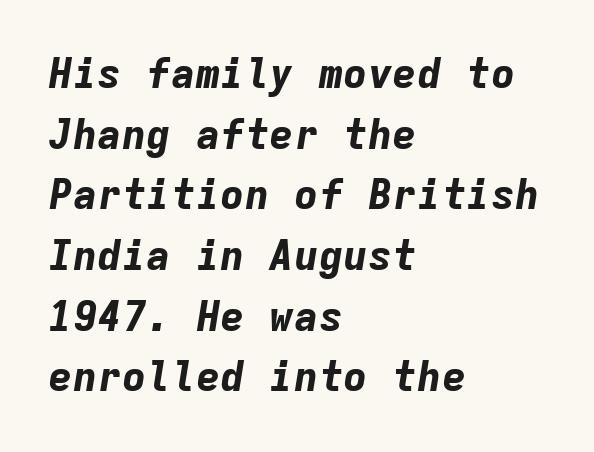
{"italic": "yes", "lean": "right", "slant_degrees": 9, "bold": "yes", "weight": "bold", "width": "normal", "stroke_contrast": "low", "x_height": "medium", "monospaced": "yes", "underline": "no", "align": "left", "line_spacing": "normal", "line_spacing_ratio": 1.48, "letter_spacing": "normal", "letter_spacing_em": 0.0, "glyph_px": 41}
